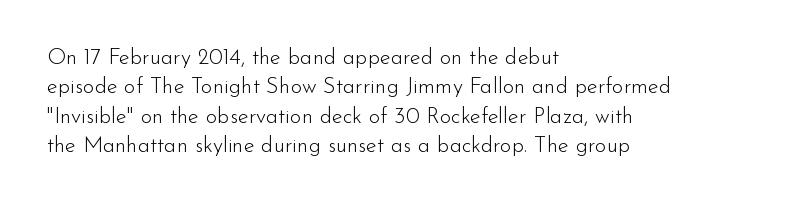
Q: Is the text bold? A: No.
Q: Is the text italic (slanted)? A: No, it is upright.
Q: Is the text underlined? A: No.
Q: How is the paragraph aligned? A: Left-aligned.
Q: Is the spacing between letters normal or unusually wide? A: Normal.
Q: Is the spacing between lines tight, normal or loose? A: Normal.
